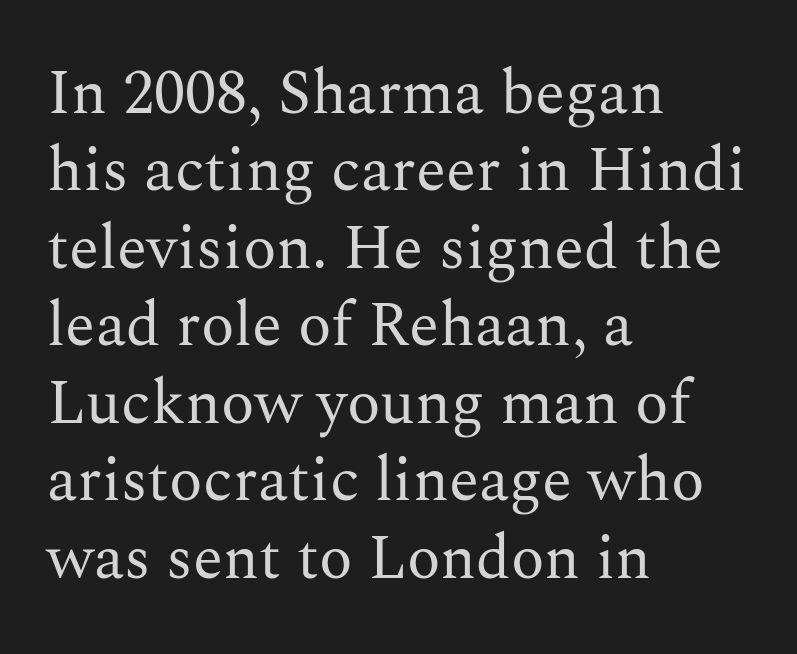
{"serif": "yes", "italic": "no", "bold": "no", "weight": "regular", "width": "normal", "stroke_contrast": "medium", "x_height": "medium", "monospaced": "no", "underline": "no", "align": "left", "line_spacing": "normal", "line_spacing_ratio": 1.25, "letter_spacing": "normal", "letter_spacing_em": 0.0, "glyph_px": 62}
